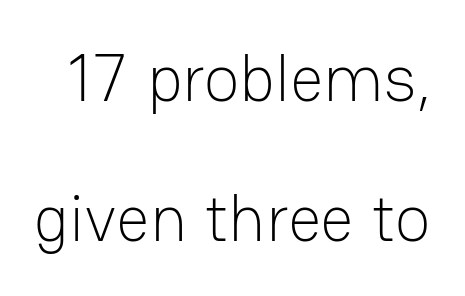
Spacing verdict: proportional, widths tailored to each character. Counters stay open thanks to moderate or lighter strokes. Rendered with straight, roman letterforms. Whoever set this chose breathing room over compactness in the vertical rhythm. Each row of text sits above clean, open space. The designer went with a sans here, leaving each stem footless.
